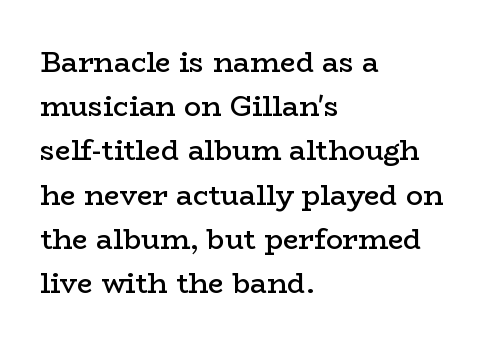
The image shows 28 px semibold, wide serif type, upright; set left-aligned, normal line spacing (1.58x), normal letter spacing, not underlined; low stroke contrast and a medium x-height.
